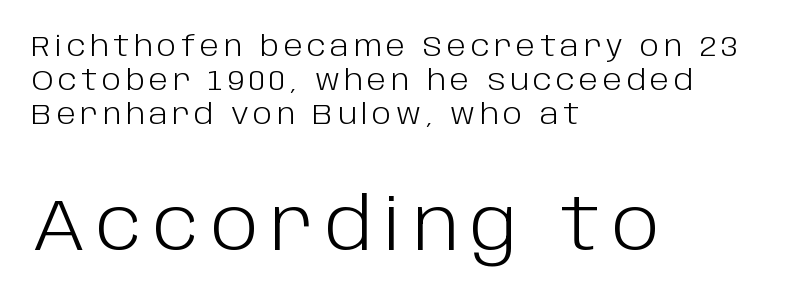
This is the regular roman posture of the typeface. The text was rendered using a sans face with plain stroke endings. Whoever set this made the second block the dominant, larger element. Each line starts at the same left margin while the right side varies. The strokes are not fattened; the text isn't bold.
